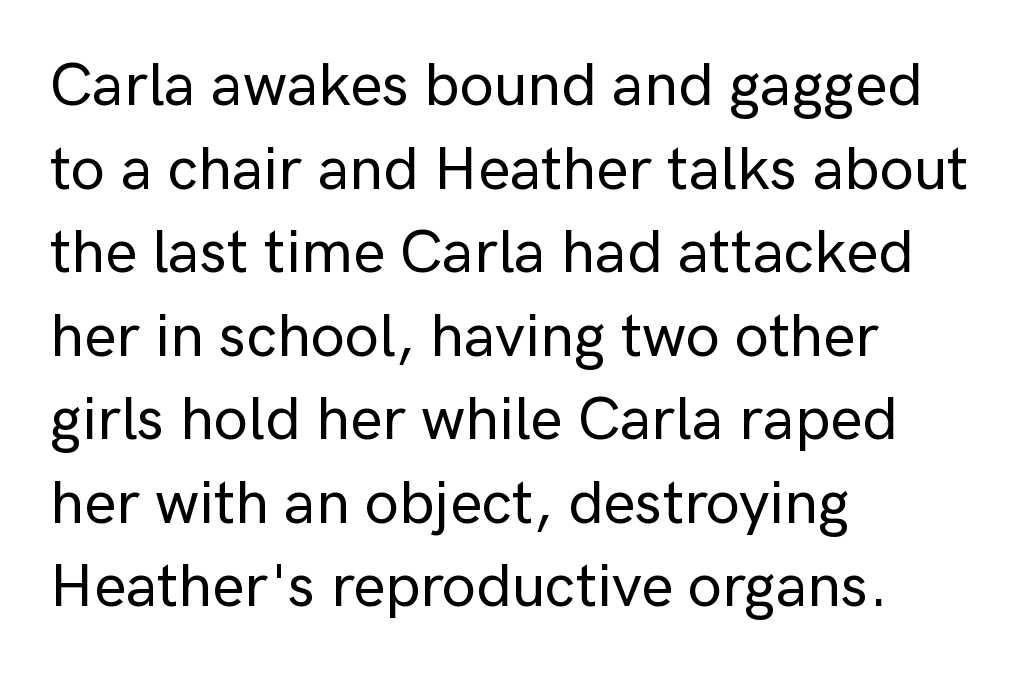
Q: Is the text italic (slanted)? A: No, it is upright.
Q: Is the typeface a serif or a sans-serif typeface? A: Sans-serif.
Q: Is the text underlined? A: No.
Q: How is the paragraph aligned? A: Left-aligned.
Q: Is the spacing between letters normal or unusually wide? A: Normal.
Q: Is the spacing between lines tight, normal or loose? A: Normal.
Q: Width (condensed, normal, or wide)? A: Normal.
Q: Stroke contrast? A: Low.
Q: x-height? A: Medium.
Q: Monospaced? A: No.
